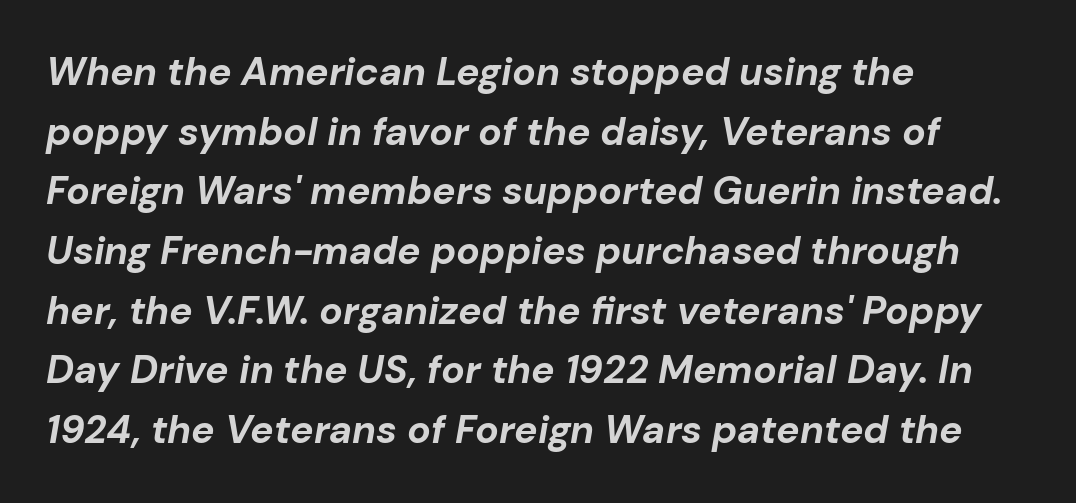
The image shows 39 px bold type, italic (leaning right); set left-aligned, normal line spacing (1.53x), normal letter spacing, not underlined; low stroke contrast and a medium x-height.
